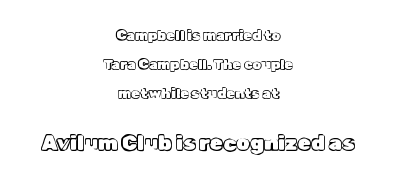
Q: Is the text italic (slanted)? A: No, it is upright.
Q: Is the text underlined? A: No.
Q: How is the paragraph aligned? A: Centered.
Q: Is the spacing between letters normal or unusually wide? A: Normal.
Q: Is the spacing between lines tight, normal or loose? A: Loose.
Q: Which block of text is set in a larger size, the first (top) or the second (bottom)? A: The second (bottom) one.
